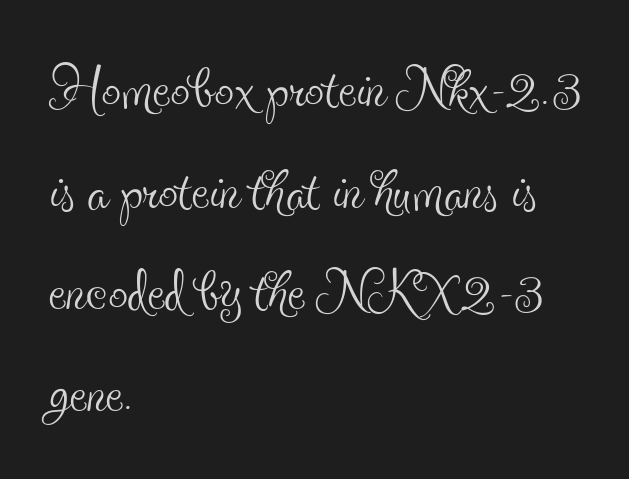
{"serif": "yes", "bold": "no", "weight": "thin", "width": "condensed", "x_height": "small", "monospaced": "no", "underline": "no", "align": "left", "line_spacing": "normal", "line_spacing_ratio": 1.32, "letter_spacing": "normal", "letter_spacing_em": 0.0, "glyph_px": 77}
